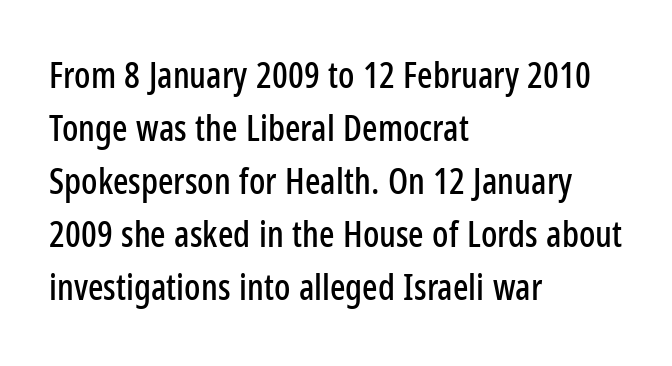
{"serif": "no", "italic": "no", "width": "condensed", "stroke_contrast": "low", "x_height": "medium", "monospaced": "no", "underline": "no", "align": "left", "line_spacing": "normal", "line_spacing_ratio": 1.47, "letter_spacing": "normal", "letter_spacing_em": 0.0, "glyph_px": 36}
